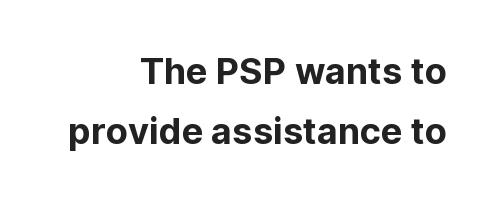
{"serif": "no", "italic": "no", "width": "normal", "stroke_contrast": "low", "x_height": "medium", "monospaced": "no", "underline": "no", "align": "right", "line_spacing": "normal", "line_spacing_ratio": 1.68, "letter_spacing": "normal", "letter_spacing_em": 0.0, "glyph_px": 36}
